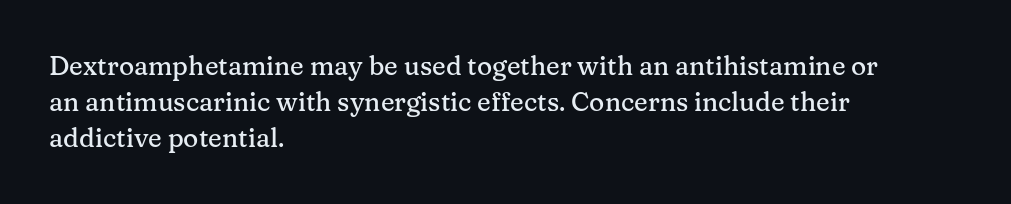
{"italic": "no", "underline": "no", "align": "left", "line_spacing": "normal", "line_spacing_ratio": 1.39, "letter_spacing": "normal", "letter_spacing_em": 0.0, "glyph_px": 26}
